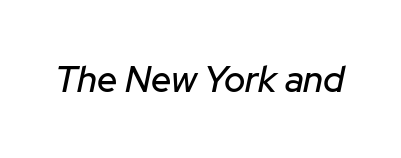
The image shows 36 px text type, italic (leaning right); set normal letter spacing, not underlined; low stroke contrast and a medium x-height.
